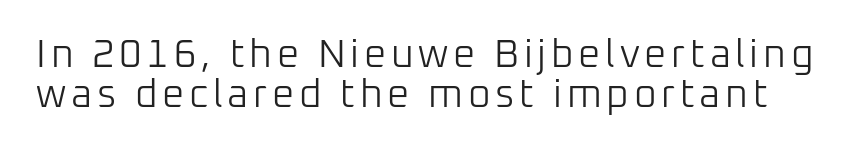
{"serif": "no", "italic": "no", "bold": "no", "weight": "light", "width": "normal", "stroke_contrast": "low", "x_height": "medium", "monospaced": "no", "underline": "no", "line_spacing": "tight", "line_spacing_ratio": 1.03, "glyph_px": 39}
